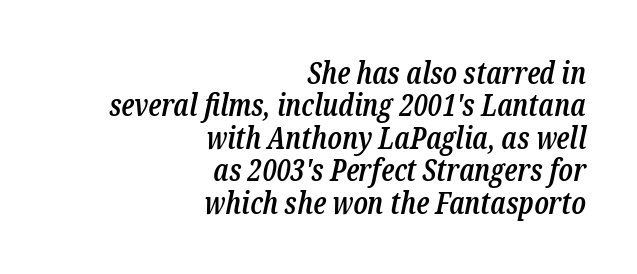
Q: Is the text bold? A: Semi-bold.
Q: Is the text italic (slanted)? A: Yes, it leans right by about 12 degrees.
Q: Is the typeface a serif or a sans-serif typeface? A: Serif.
Q: Is the text underlined? A: No.
Q: How is the paragraph aligned? A: Right-aligned.
Q: Is the spacing between letters normal or unusually wide? A: Normal.
Q: Is the spacing between lines tight, normal or loose? A: Tight.
Q: Width (condensed, normal, or wide)? A: Condensed.
Q: Stroke contrast? A: Low.
Q: x-height? A: Medium.
Q: Monospaced? A: No.
